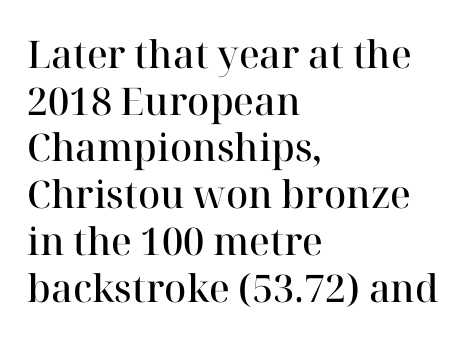
The image shows 38 px semibold serif type, upright; set left-aligned, line spacing 1.23x, normal letter spacing, not underlined; high stroke contrast and a medium x-height.
